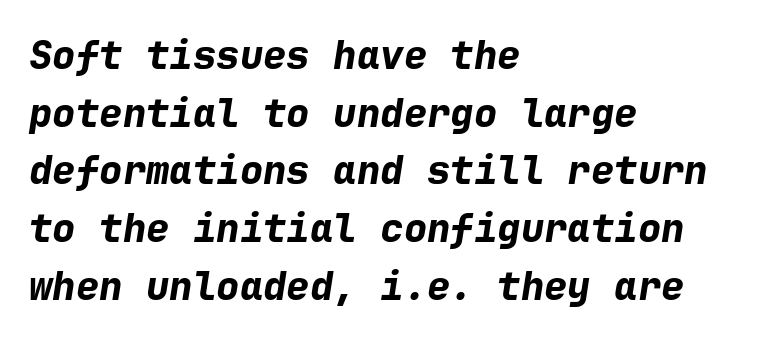
The image shows 39 px bold type, italic (leaning right), monospaced; set left-aligned, normal line spacing (1.48x), normal letter spacing, not underlined; low stroke contrast and a medium x-height.
